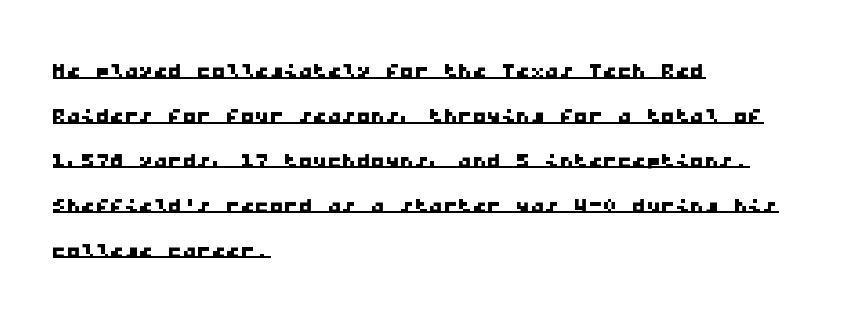
Whoever set this chose a conventional vertical rhythm. Reading down the block, your eye returns to a fixed left position each line. This sample uses plain, unmodified letter spacing. Is this a fixed-width face? Yes — each glyph sits in an identical cell.
